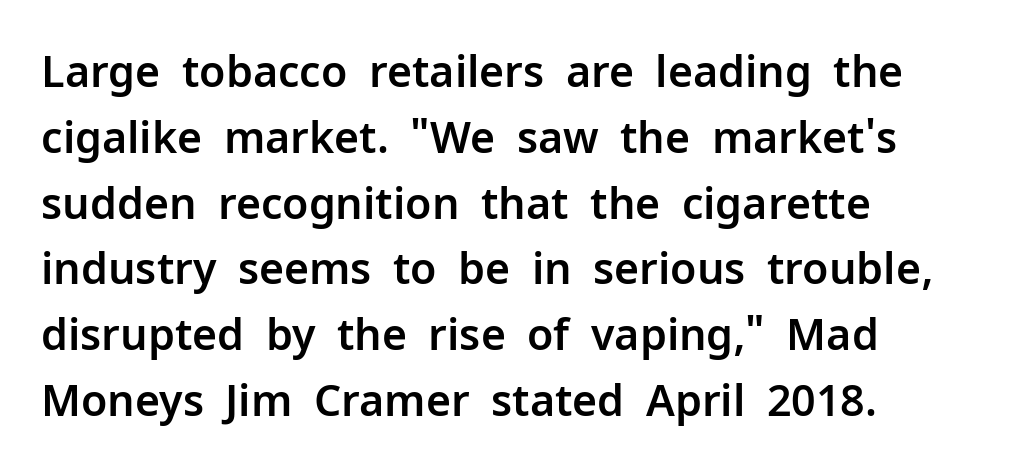
{"serif": "no", "italic": "no", "width": "normal", "stroke_contrast": "low", "x_height": "medium", "monospaced": "no", "underline": "no", "align": "left", "line_spacing": "normal", "line_spacing_ratio": 1.53, "letter_spacing": "normal", "letter_spacing_em": 0.0, "glyph_px": 43}
